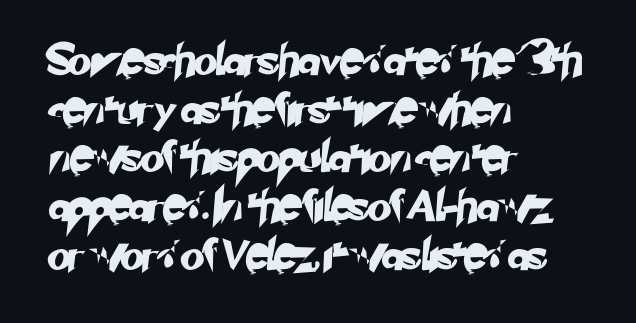
{"serif": "no", "width": "normal", "stroke_contrast": "low", "x_height": "small", "monospaced": "no", "underline": "no", "align": "left", "line_spacing": "normal", "line_spacing_ratio": 1.57, "letter_spacing": "normal", "letter_spacing_em": 0.0, "glyph_px": 31}
